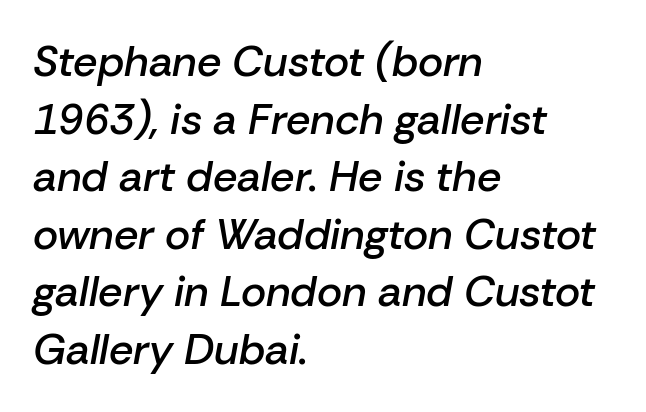
The image shows 43 px semibold type, italic (leaning right); set left-aligned, normal line spacing (1.34x), normal letter spacing, not underlined; low stroke contrast and a medium x-height.
